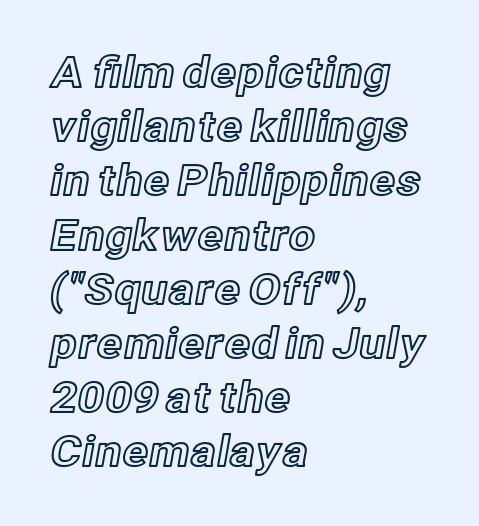
The image shows 42 px text type; set left-aligned, normal line spacing (1.29x), normal letter spacing, not underlined; a medium x-height.
